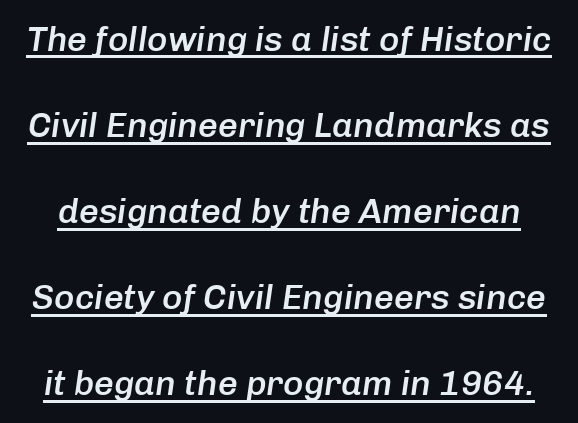
{"italic": "yes", "lean": "right", "slant_degrees": 8, "bold": "semi", "weight": "semibold", "width": "normal", "stroke_contrast": "low", "x_height": "medium", "monospaced": "no", "underline": "yes", "line_spacing": "loose", "line_spacing_ratio": 2.46, "letter_spacing": "normal", "letter_spacing_em": 0.0, "glyph_px": 35}
